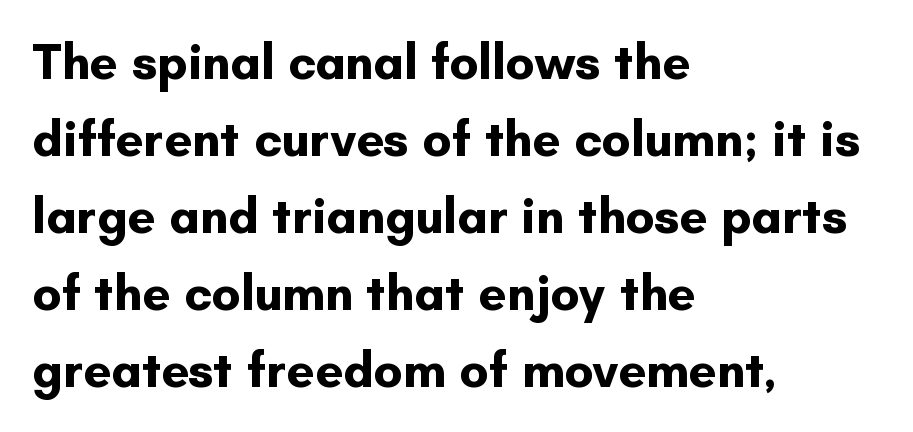
The face used here is a sans, in the tradition of grotesques and geometrics. Normally led — the rows are evenly, conventionally spaced. These lines keep a tight, regular rhythm from letter to letter. I'd describe the lettering as bold — thick and assertive. Spacing verdict: proportional, widths tailored to each character.
